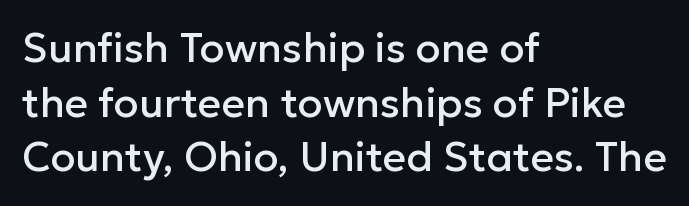
The image shows 41 px sans-serif type, upright; set left-aligned, normal line spacing (1.33x), normal letter spacing, not underlined; low stroke contrast and a medium x-height.
